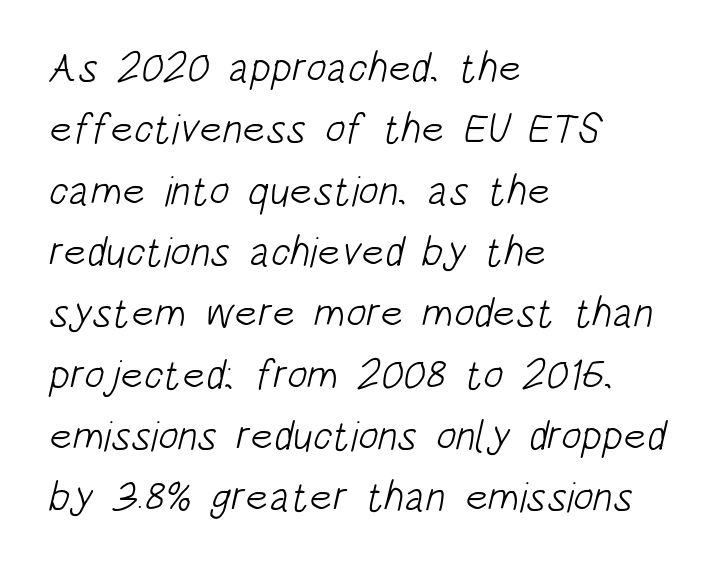
Rows of type keep a routine distance in the vertical direction. The face used here is rendered with its standard letterfit. The space beneath each line is pristine and unruled. No chunkiness to these letters — they're not bold.
